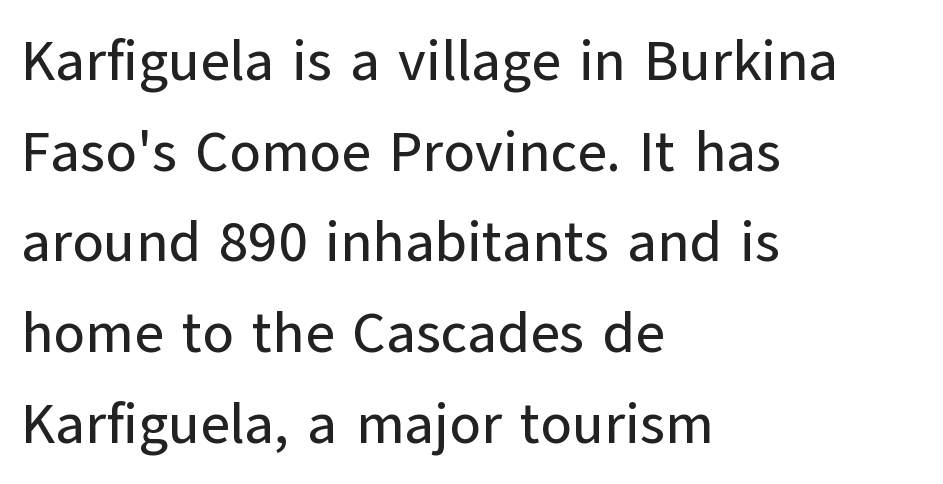
Q: Is the text italic (slanted)? A: No, it is upright.
Q: Is the typeface a serif or a sans-serif typeface? A: Sans-serif.
Q: Is the text underlined? A: No.
Q: How is the paragraph aligned? A: Left-aligned.
Q: Is the spacing between letters normal or unusually wide? A: Normal.
Q: Is the spacing between lines tight, normal or loose? A: Normal.
Q: Width (condensed, normal, or wide)? A: Normal.
Q: Stroke contrast? A: Low.
Q: x-height? A: Medium.
Q: Monospaced? A: No.
